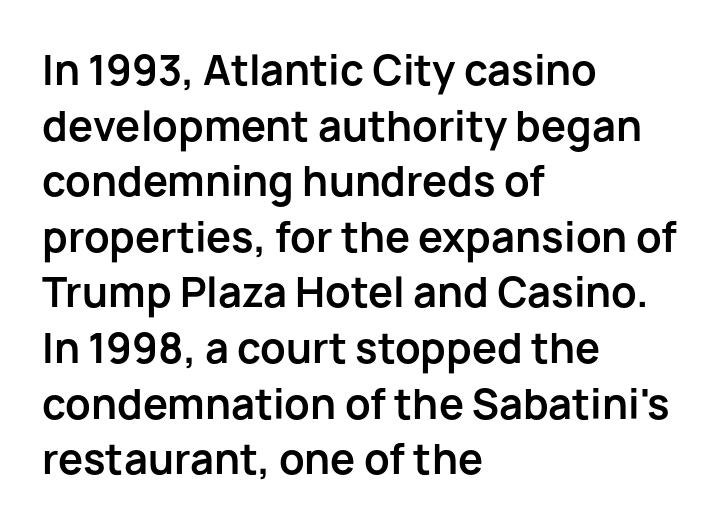
The image shows 40 px bold sans-serif type, upright; set left-aligned, normal line spacing (1.39x), normal letter spacing, not underlined; low stroke contrast and a medium x-height.
